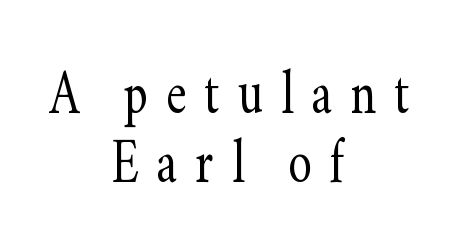
The image shows 70 px light, condensed serif type, upright; set centered, tight line spacing (0.98x), unusually wide letter spacing (+0.26 em), not underlined; low stroke contrast and a small x-height.
